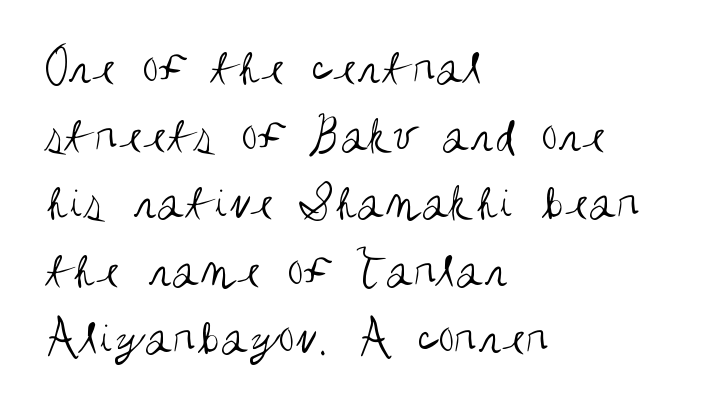
The image shows 52 px regular-weight, condensed sans-serif type; set left-aligned, normal line spacing (1.3x), normal letter spacing, not underlined; medium stroke contrast and a large x-height.
